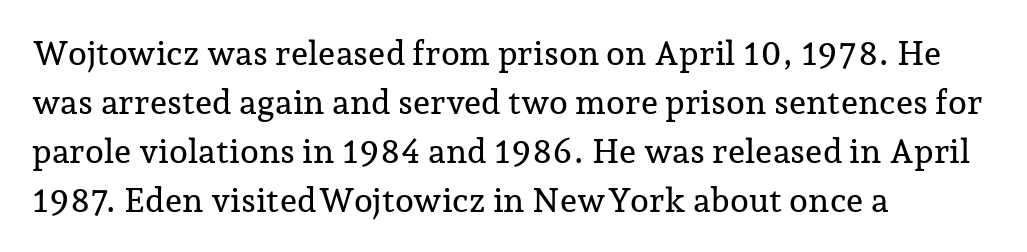
Q: Is the text italic (slanted)? A: No, it is upright.
Q: Is the typeface a serif or a sans-serif typeface? A: Serif.
Q: Is the text underlined? A: No.
Q: How is the paragraph aligned? A: Left-aligned.
Q: Is the spacing between letters normal or unusually wide? A: Normal.
Q: Is the spacing between lines tight, normal or loose? A: Normal.
Q: Width (condensed, normal, or wide)? A: Normal.
Q: Stroke contrast? A: Low.
Q: x-height? A: Medium.
Q: Monospaced? A: No.
